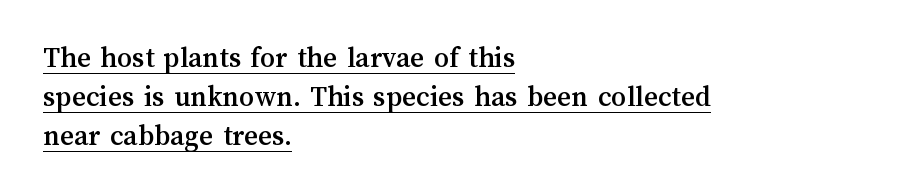
Q: Is the text italic (slanted)? A: No, it is upright.
Q: Is the text underlined? A: Yes.
Q: How is the paragraph aligned? A: Left-aligned.
Q: Is the spacing between letters normal or unusually wide? A: Normal.
Q: Is the spacing between lines tight, normal or loose? A: Normal.
Q: Width (condensed, normal, or wide)? A: Normal.
Q: Stroke contrast? A: Medium.
Q: x-height? A: Medium.
Q: Monospaced? A: No.
